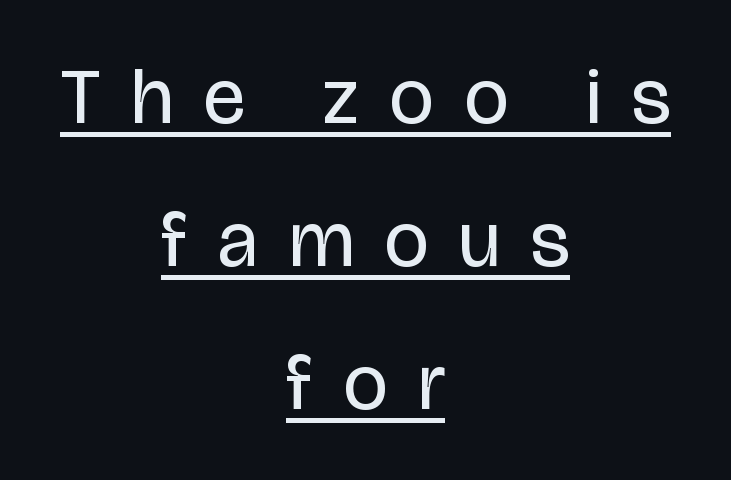
This is roman type, the default non-slanted kind. Here the designer chose a conventional face with non-uniform glyph widths. Compared with undecorated copy, this sample adds a rule below the words. Substantial extra tracking has been applied to these lines.
